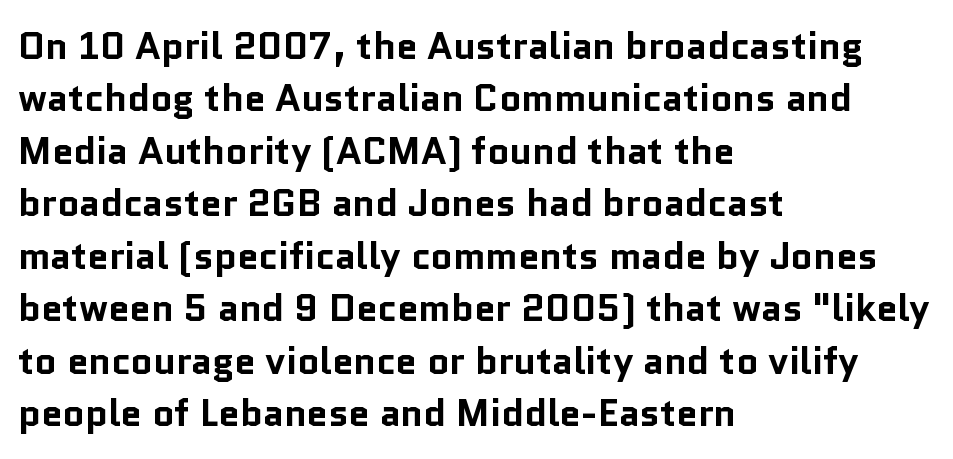
The image shows 38 px bold sans-serif type, upright; set left-aligned, normal line spacing (1.38x), normal letter spacing, not underlined; low stroke contrast and a medium x-height.
